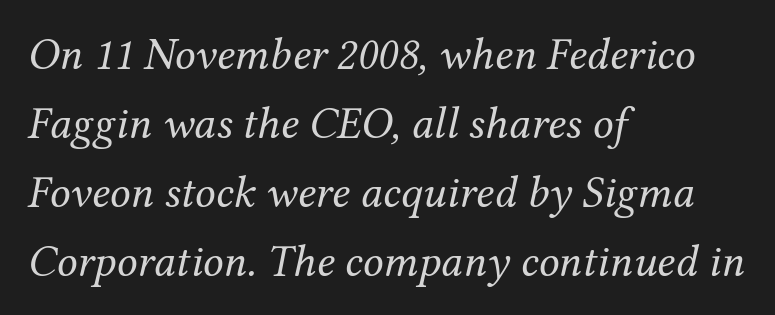
Q: Is the text bold? A: No.
Q: Is the text italic (slanted)? A: Yes, it leans right by about 12 degrees.
Q: Is the typeface a serif or a sans-serif typeface? A: Serif.
Q: Is the text underlined? A: No.
Q: How is the paragraph aligned? A: Left-aligned.
Q: Is the spacing between letters normal or unusually wide? A: Normal.
Q: Is the spacing between lines tight, normal or loose? A: Normal.
Q: Width (condensed, normal, or wide)? A: Normal.
Q: Stroke contrast? A: Medium.
Q: x-height? A: Medium.
Q: Monospaced? A: No.
